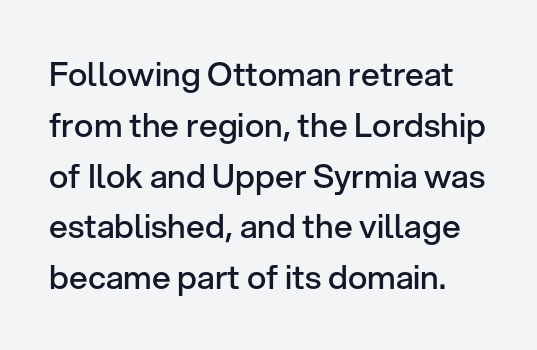
The image shows 33 px semibold sans-serif type, upright; set normal line spacing (1.54x), normal letter spacing, not underlined; low stroke contrast and a medium x-height.
